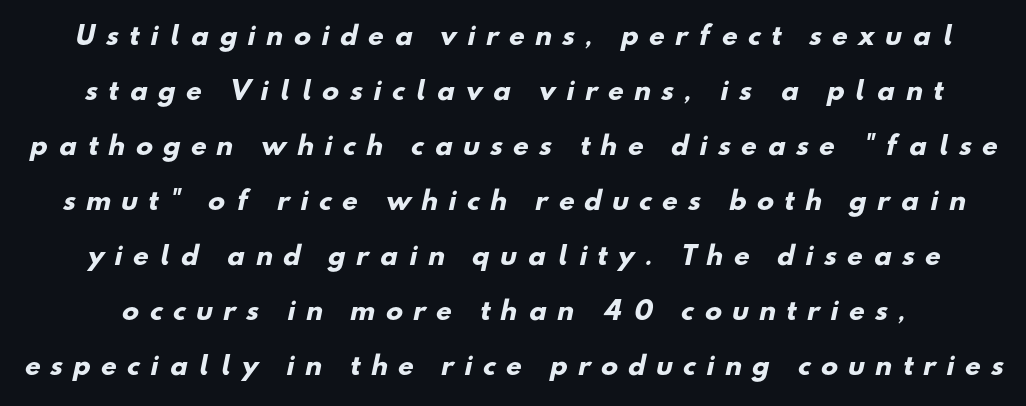
The strip under each line holds only bare page. Compared with typical body copy, the letter spacing here is much looser. Does the leading feel generous? Absolutely, it's lavish. Typesetter's note: full bold, strokes at maximum text heaviness.
